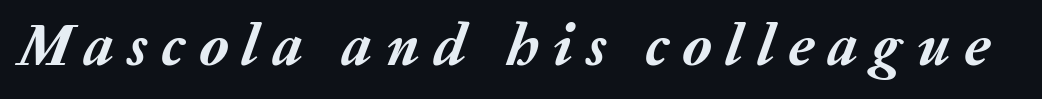
The image shows 60 px semibold type, italic (leaning right); set unusually wide letter spacing (+0.23 em), not underlined; medium stroke contrast and a medium x-height.
